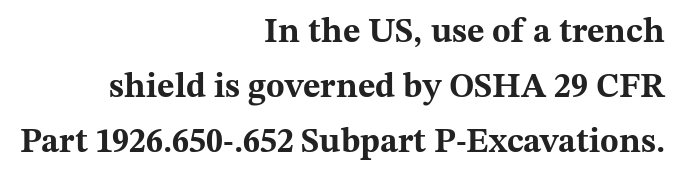
Q: Is the text bold? A: Yes.
Q: Is the text italic (slanted)? A: No, it is upright.
Q: Is the typeface a serif or a sans-serif typeface? A: Serif.
Q: Is the text underlined? A: No.
Q: How is the paragraph aligned? A: Right-aligned.
Q: Is the spacing between letters normal or unusually wide? A: Normal.
Q: Is the spacing between lines tight, normal or loose? A: Normal.
Q: Width (condensed, normal, or wide)? A: Wide.
Q: Stroke contrast? A: Medium.
Q: x-height? A: Medium.
Q: Monospaced? A: No.
